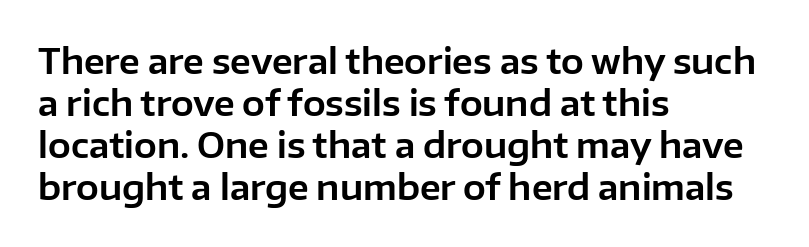
The image shows 34 px sans-serif type, upright; set left-aligned, line spacing 1.24x, normal letter spacing, not underlined; low stroke contrast and a medium x-height.
